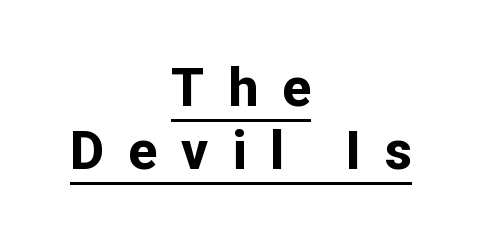
{"serif": "no", "italic": "no", "bold": "yes", "weight": "bold", "width": "normal", "stroke_contrast": "low", "x_height": "medium", "monospaced": "no", "underline": "yes", "align": "center", "line_spacing_ratio": 1.19, "letter_spacing": "wide", "letter_spacing_em": 0.45, "glyph_px": 53}
